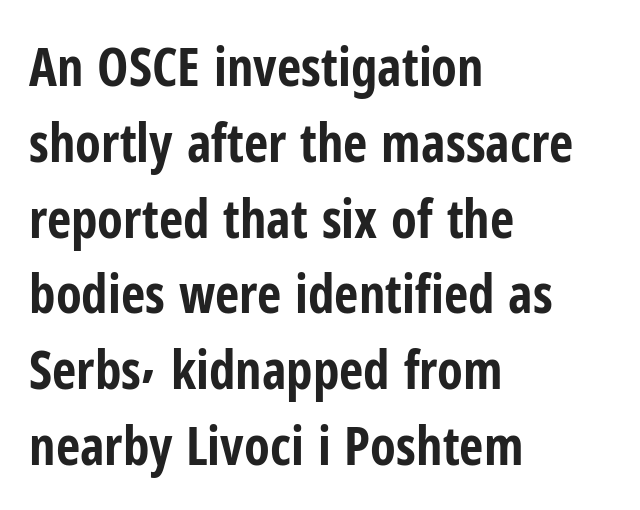
The foot of each line stays bare and open. A classic flush-left, rag-right setting is used for this passage. The font family rendered here belongs to the sans-serif group. How would I describe the line gaps? Plain and ordinary. Heavy-handed strokes throughout: this text is bold.
